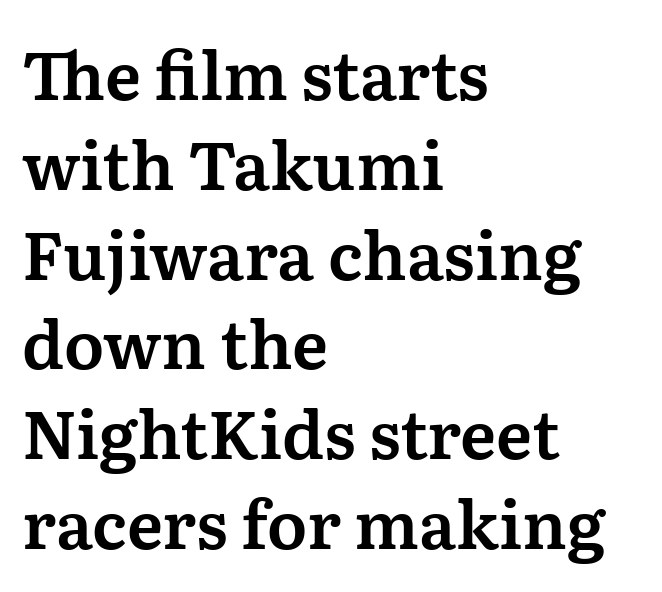
These lines are set flush left with a ragged right edge. Descender tails drop into unmarked territory. The rendering shows small feet on the letterforms — a serif design. Spacing verdict: proportional, widths tailored to each character.
